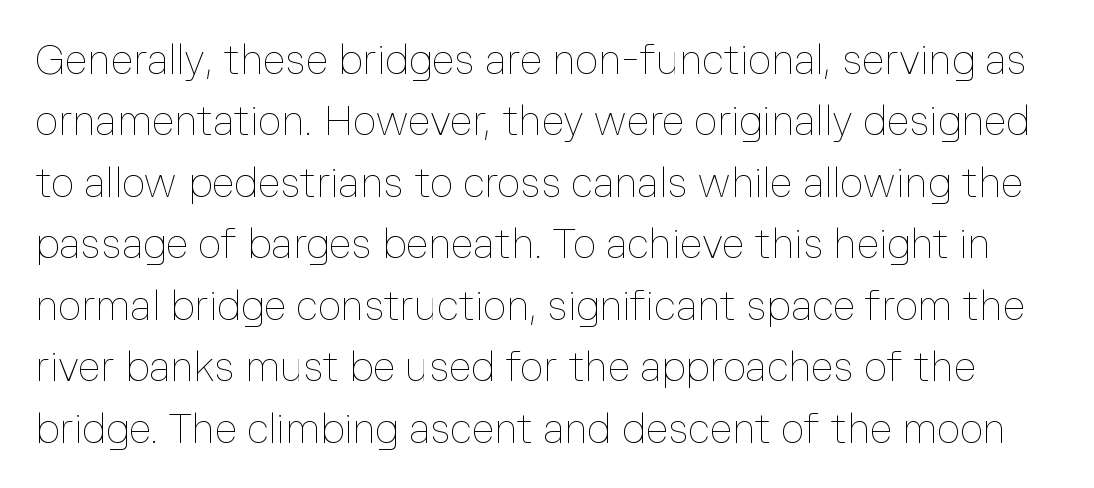
The specimen reads as upright at a glance. The letters advance in unequal steps, a hallmark of proportional type. The words here are not underlined. These lines keep a tight, regular rhythm from letter to letter.
